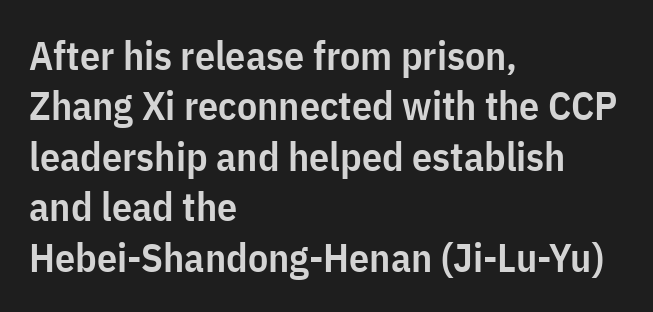
The string is rendered with underlining switched off. The typesetting leans somewhat heavy: a semibold. A typesetter would call this zero additional tracking. These lines are rendered in a variable-pitch font. Vertical strokes here are truly vertical.
